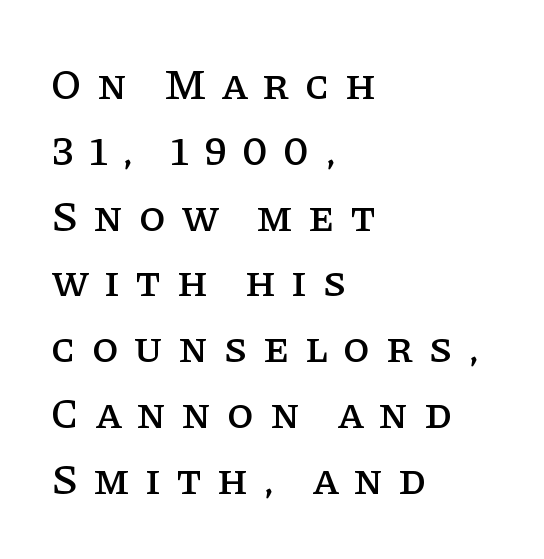
Letter spacing: wide. Look at the bottom of the vertical strokes: they flare into serifs here. The space between consecutive lines is moderate. Note the varied advance widths — an 'i' is clearly narrower than an 'm'. The axis of the letterforms is exactly vertical. Anything drawn beneath the words? Only blank space.
